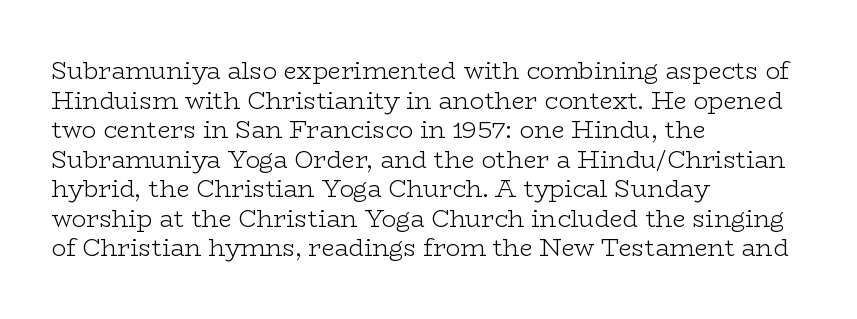
Words appear dense and cohesive because spacing is normal. Stem width sits at or under what a default text font uses. Honestly, there is no underline to notice here at all. The lettering stays uniformly vertical, giving the passage a roman look.
